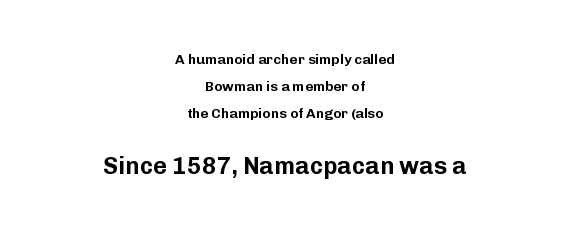
Descender tails drop into unmarked territory. Students, observe: this is what heavily led, spacious text looks like. In terms of letterspacing, this is plain default setting. The lines are quadded center. If you squint, the bottom block still reads clearly — it's the larger of the two. The letters stand straight up with perfectly vertical stems.
